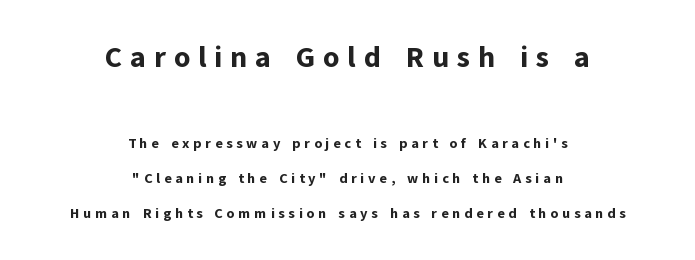
Baseline-to-baseline distance is far greater than the letter height. This is heavy type, rendered in bold. Tall strokes in this sample are plumb rather than angled. Words float on clear page, feet unadorned. I'd call this a sans setting — the letters go barefoot.
